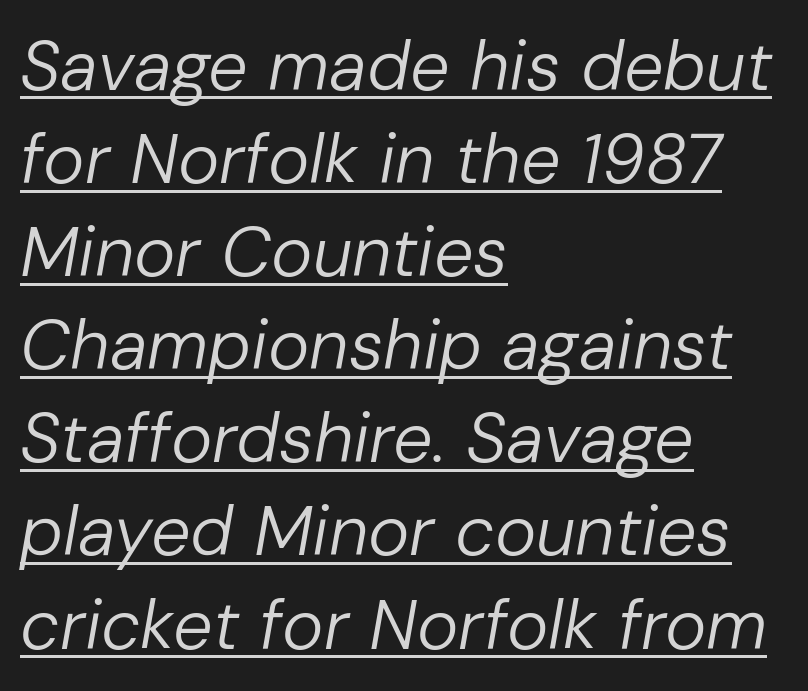
The image shows 70 px regular-weight type, italic (leaning right); set left-aligned, normal line spacing (1.33x), normal letter spacing, underlined; low stroke contrast and a medium x-height.
